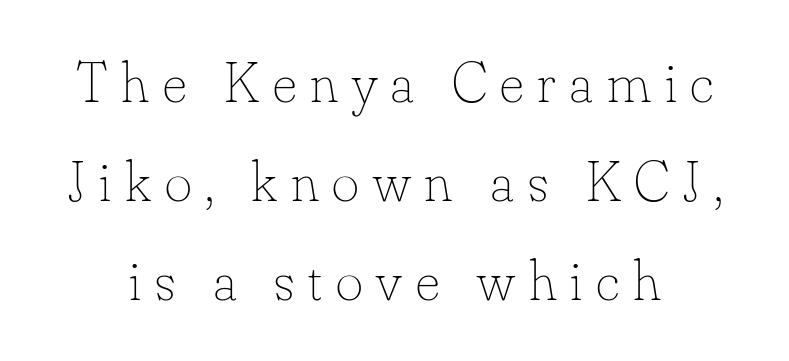
The zone under the glyphs is completely vacant. The face used here is rendered with a markedly widened letterfit. Compared with a typical body face, this is equally light or lighter still. Note the varied advance widths — an 'i' is clearly narrower than an 'm'. Ordinary non-slanted type is in use.
